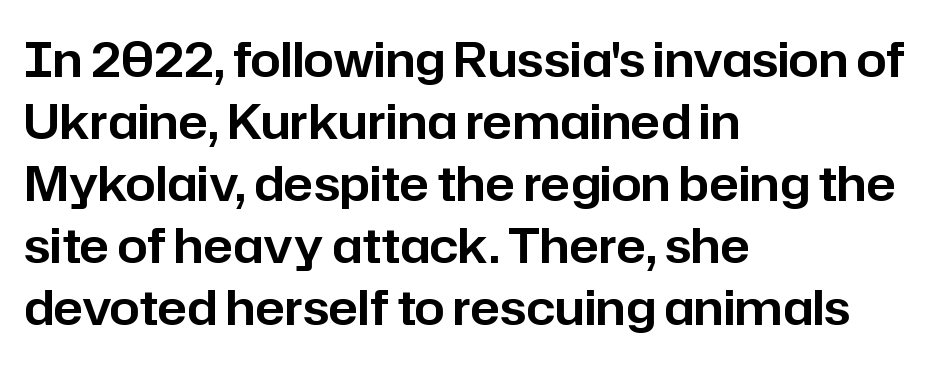
Serif or sans? Sans — the stroke terminals are bare. The typography opts for an upright posture over an oblique one. These lines stack with their left ends in a neat column. Spacing between characters is what you'd get straight out of the box. Vertical spacing — default. Looks like regular typesetting: each glyph gets only the width it needs.
